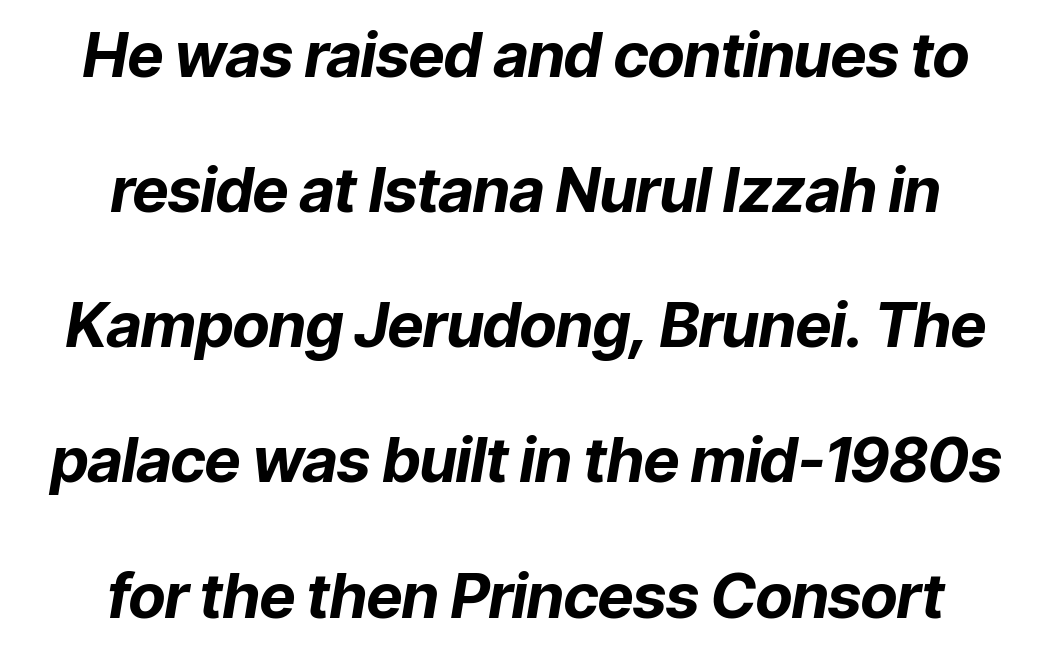
This sample trades compactness for vertical openness between lines. The baseline area is clear. Summary of weight: heavy, a full bold. Note the varied advance widths — an 'i' is clearly narrower than an 'm'. Inter-character spacing is left at the font's built-in metrics.
